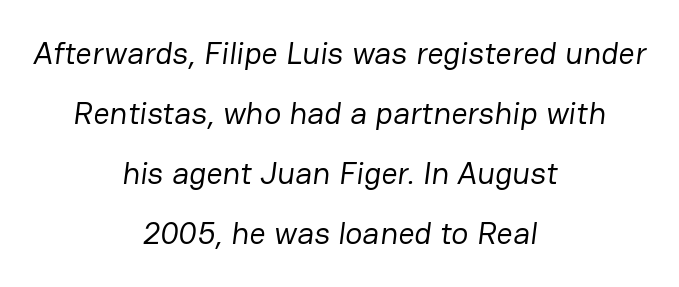
A typesetter would call this proportional, since set widths differ per character. Is the letter spacing exaggerated? No — it looks like the ordinary default. Each letter's strokes conclude bluntly, with no projecting serifs. Quick note: underline off. This sample is center-justified, so both line endings float freely. The font is comparable to plain body text, perhaps lighter.
